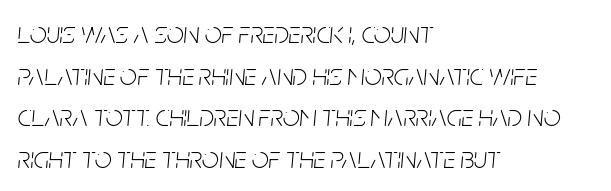
The image shows 30 px light, condensed type, italic (leaning right); set left-aligned, normal line spacing (1.39x), normal letter spacing, not underlined; low stroke contrast and a large x-height.
